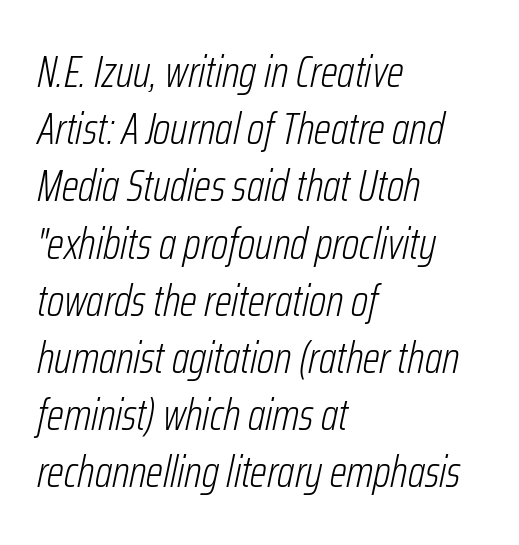
Q: Is the text bold? A: No.
Q: Is the text italic (slanted)? A: Yes, it leans right by about 12 degrees.
Q: Is the text underlined? A: No.
Q: How is the paragraph aligned? A: Left-aligned.
Q: Is the spacing between letters normal or unusually wide? A: Normal.
Q: Is the spacing between lines tight, normal or loose? A: Normal.
Q: Width (condensed, normal, or wide)? A: Condensed.
Q: Stroke contrast? A: Low.
Q: x-height? A: Medium.
Q: Monospaced? A: No.
